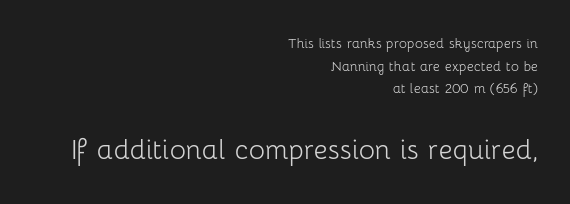
{"serif": "no", "italic": "no", "bold": "no", "weight": "light", "width": "normal", "stroke_contrast": "low", "x_height": "medium", "monospaced": "no", "underline": "no", "align": "right", "line_spacing": "normal", "line_spacing_ratio": 1.33, "letter_spacing": "normal", "letter_spacing_em": 0.0, "larger_block": "second", "size_ratio": 2.0, "glyph_px": 34}
